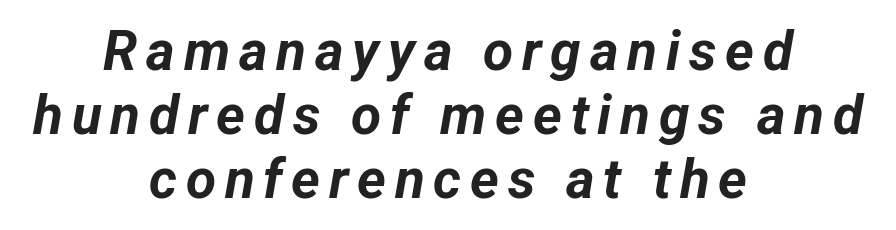
{"italic": "yes", "lean": "right", "slant_degrees": 12, "bold": "yes", "weight": "bold", "width": "normal", "stroke_contrast": "low", "x_height": "medium", "monospaced": "no", "underline": "no", "align": "center", "line_spacing_ratio": 1.16, "glyph_px": 55}
